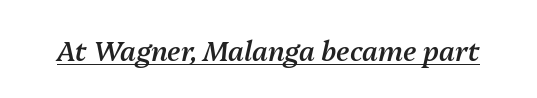
Q: Is the text bold? A: Semi-bold.
Q: Is the text italic (slanted)? A: Yes, it leans right by about 13 degrees.
Q: Is the text underlined? A: Yes.
Q: Is the spacing between letters normal or unusually wide? A: Normal.
